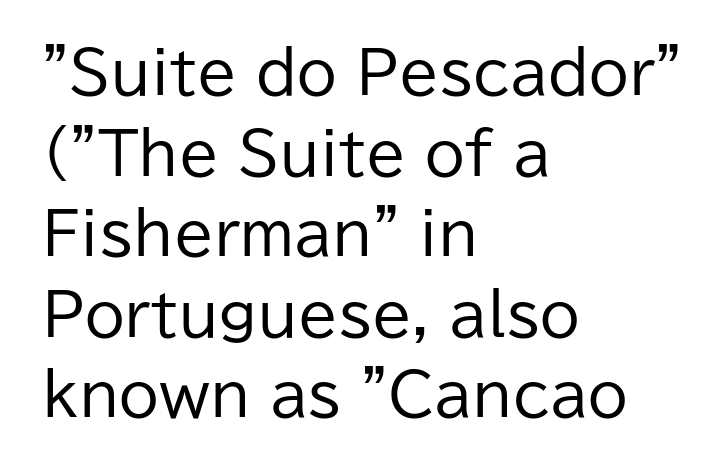
The image shows 58 px regular-weight sans-serif type, upright; set left-aligned, normal line spacing (1.39x), normal letter spacing, not underlined; low stroke contrast and a medium x-height.
